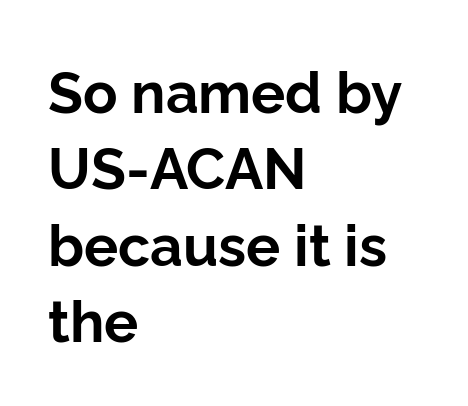
{"serif": "no", "italic": "no", "bold": "yes", "weight": "bold", "width": "normal", "stroke_contrast": "low", "x_height": "medium", "monospaced": "no", "underline": "no", "align": "left", "line_spacing": "normal", "line_spacing_ratio": 1.34, "letter_spacing": "normal", "letter_spacing_em": 0.0, "glyph_px": 57}
